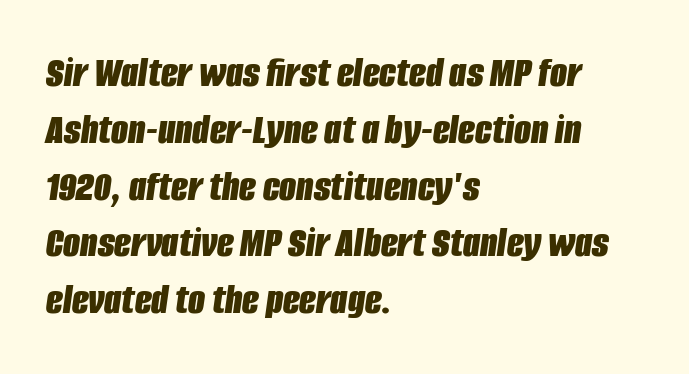
The image shows 44 px bold, condensed type, italic (leaning right); set left-aligned, normal line spacing (1.29x), normal letter spacing, not underlined; low stroke contrast and a large x-height.
